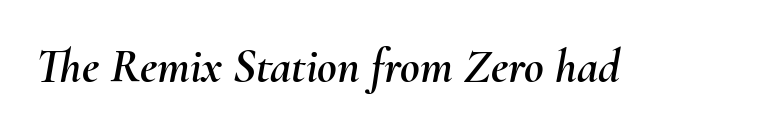
{"italic": "yes", "lean": "right", "slant_degrees": 10, "width": "normal", "stroke_contrast": "medium", "x_height": "small", "monospaced": "no", "underline": "no", "letter_spacing": "normal", "letter_spacing_em": 0.0, "glyph_px": 48}
